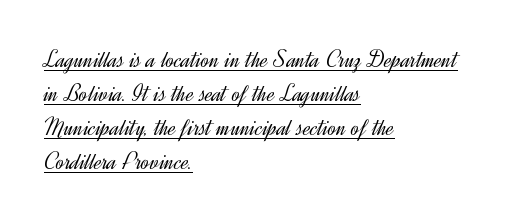
The cut favours lightness, reaching ordinary text weight at its darkest. The passage is arranged the way most books set body copy — flush left. This sample carries an underscore along the baseline area.
